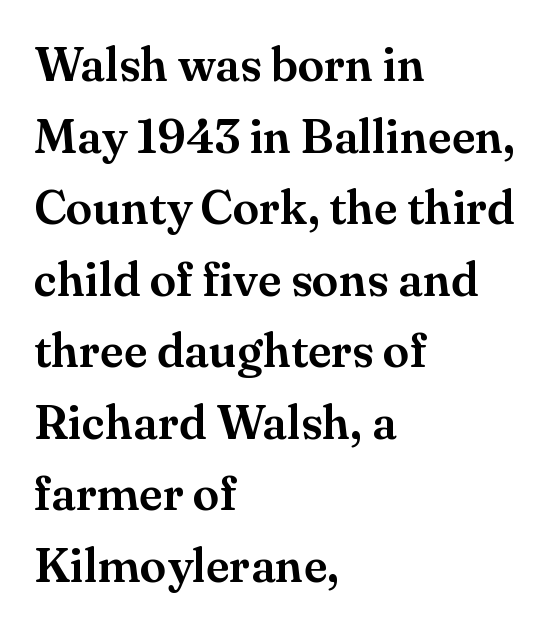
{"serif": "yes", "italic": "no", "width": "normal", "stroke_contrast": "medium", "x_height": "small", "monospaced": "no", "underline": "no", "align": "left", "line_spacing": "normal", "line_spacing_ratio": 1.49, "letter_spacing": "normal", "letter_spacing_em": 0.0, "glyph_px": 48}
